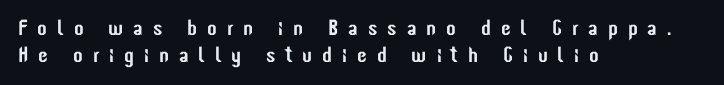
All the whitespace from short lines collects on the right. A roman cut, with each character standing at attention. Substantial extra tracking has been applied to these lines. Rule under the text: the space is simply empty.
